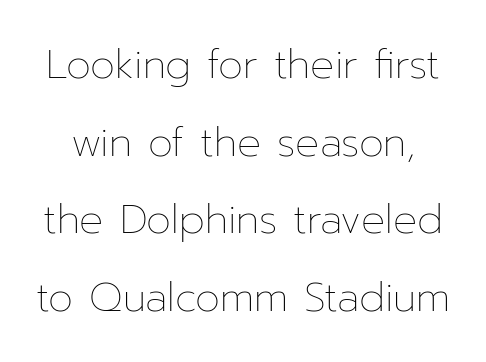
{"italic": "no", "bold": "no", "weight": "thin", "width": "normal", "stroke_contrast": "low", "x_height": "medium", "monospaced": "no", "underline": "no", "line_spacing": "loose", "line_spacing_ratio": 1.94, "letter_spacing": "normal", "letter_spacing_em": 0.0, "glyph_px": 40}
